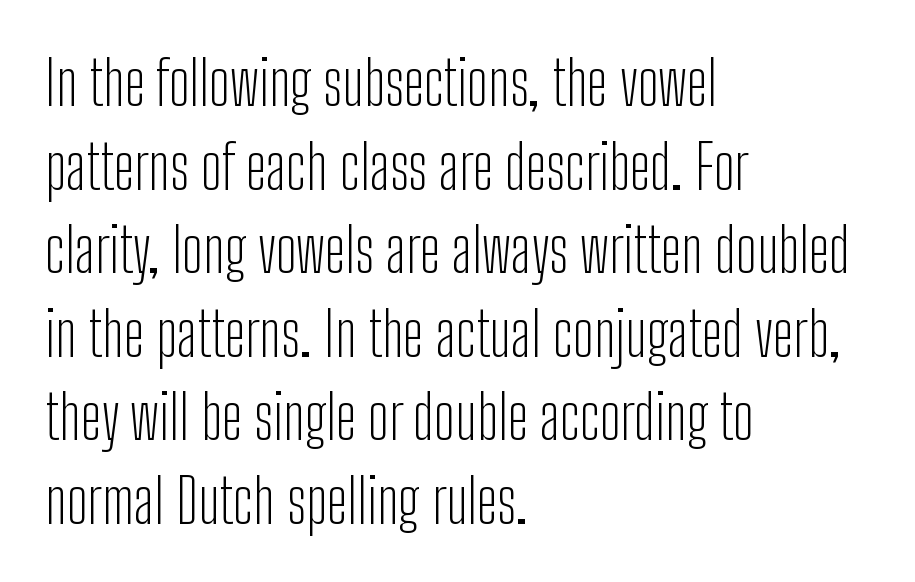
{"serif": "no", "italic": "no", "bold": "no", "weight": "light", "width": "condensed", "stroke_contrast": "low", "x_height": "medium", "monospaced": "no", "underline": "no", "align": "left", "line_spacing": "normal", "line_spacing_ratio": 1.37, "letter_spacing": "normal", "letter_spacing_em": 0.0, "glyph_px": 61}
